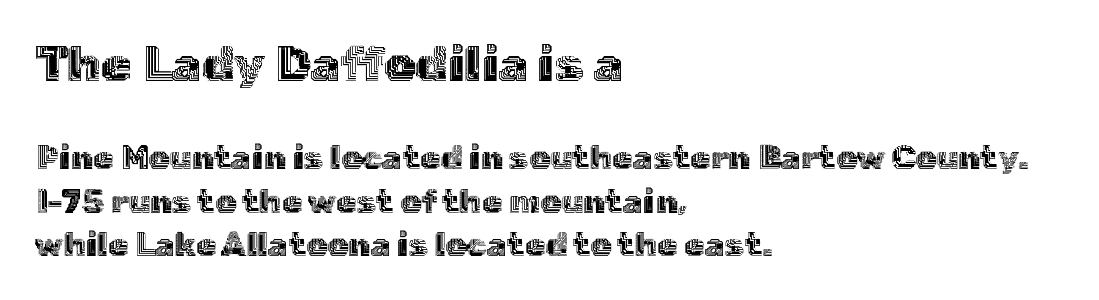
{"italic": "no", "width": "normal", "x_height": "medium", "monospaced": "no", "underline": "no", "align": "left", "line_spacing": "normal", "line_spacing_ratio": 1.31, "letter_spacing": "normal", "letter_spacing_em": 0.0, "larger_block": "first", "size_ratio": 1.48, "glyph_px": 49}
